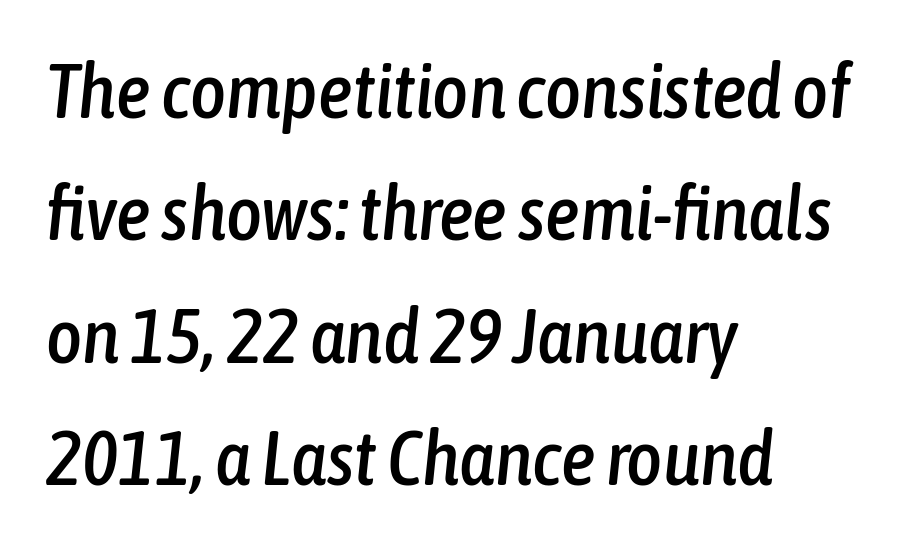
The image shows 77 px condensed type, italic (leaning right); set left-aligned, normal line spacing (1.59x), normal letter spacing, not underlined; low stroke contrast and a medium x-height.
